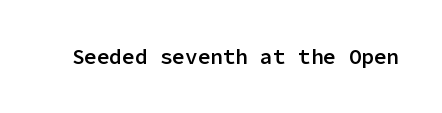
{"italic": "no", "bold": "semi", "underline": "no", "letter_spacing": "normal", "letter_spacing_em": 0.0, "glyph_px": 21}
